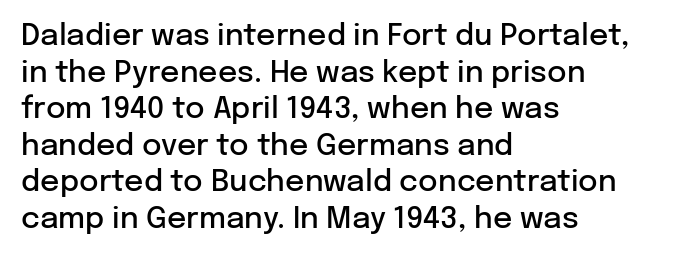
{"serif": "no", "italic": "no", "bold": "semi", "weight": "semibold", "width": "normal", "stroke_contrast": "low", "x_height": "medium", "monospaced": "no", "underline": "no", "align": "left", "line_spacing_ratio": 1.22, "letter_spacing": "normal", "letter_spacing_em": 0.0, "glyph_px": 30}
